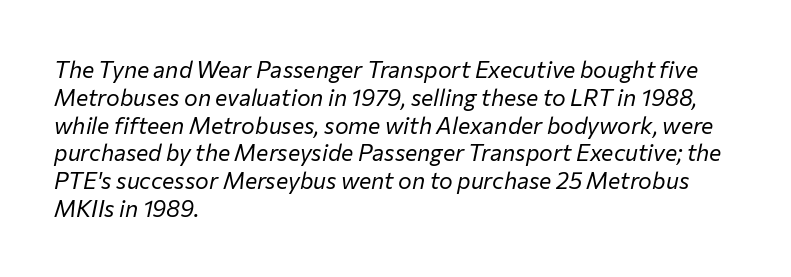
Alignment: flush left. The glyphs are unaccompanied by any horizontal stroke below them. Vertical stems look standard width or narrower in stroke. Quick note: italic. Compared with typical body copy, the letter spacing here is the same.
